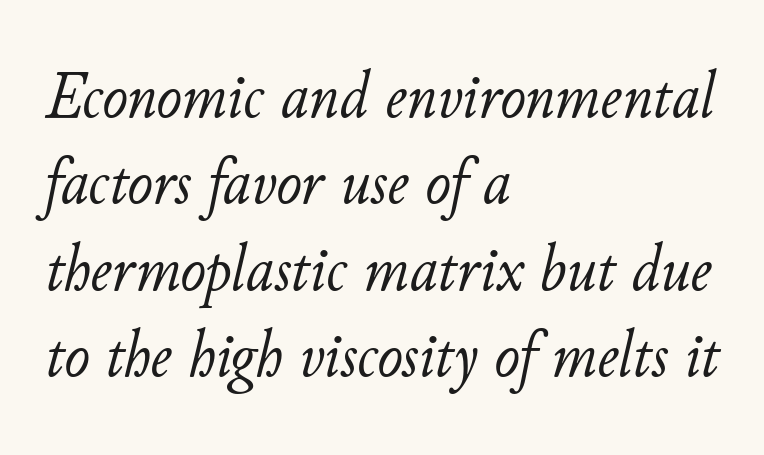
In CSS terms this would be text-align: left. Would a proofreader flag this as italicized? Yes. There is no visible air inserted between adjacent glyphs. The font is comparable to plain body text, perhaps lighter. Regular leading. Each letter keeps its own natural width here, so spacing adapts to shape.
